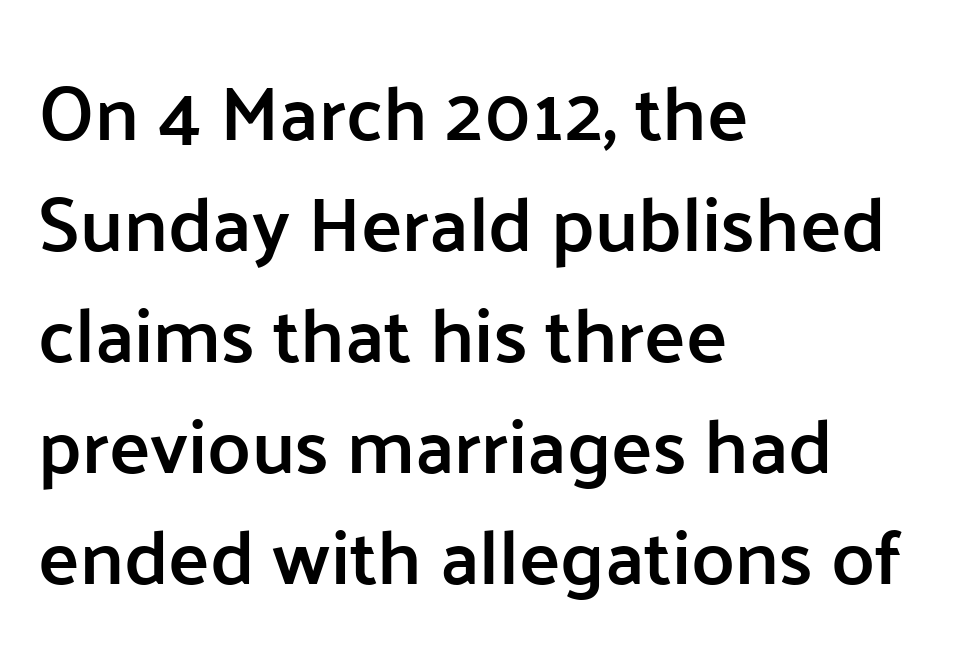
The lines in this sample share a left origin and differ only in where they stop. The type is set solid horizontally, with unmodified tracking. Regarding leading, the lines here are spaced in the standard way. The typeface chosen for these lines omits serifs. Nobody drew a line under any word here. In terms of posture, this sample is upright.
